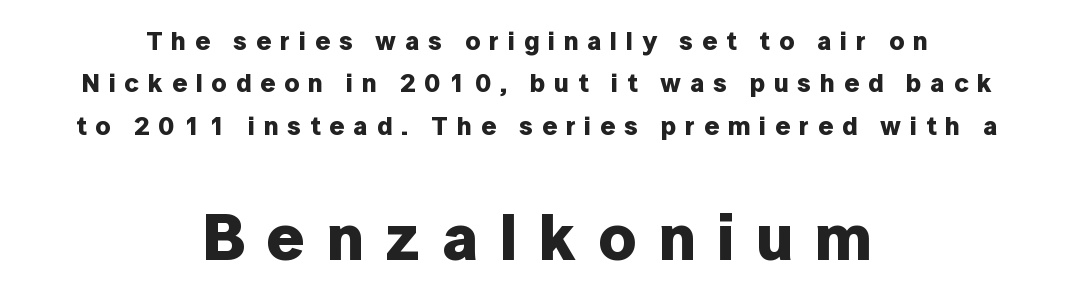
Q: Is the text bold? A: Yes.
Q: Is the text italic (slanted)? A: No, it is upright.
Q: Is the typeface a serif or a sans-serif typeface? A: Sans-serif.
Q: Is the text underlined? A: No.
Q: How is the paragraph aligned? A: Centered.
Q: Is the spacing between letters normal or unusually wide? A: Unusually wide.
Q: Is the spacing between lines tight, normal or loose? A: Normal.
Q: Which block of text is set in a larger size, the first (top) or the second (bottom)? A: The second (bottom) one.
Q: Width (condensed, normal, or wide)? A: Normal.
Q: Stroke contrast? A: Low.
Q: x-height? A: Medium.
Q: Monospaced? A: No.
